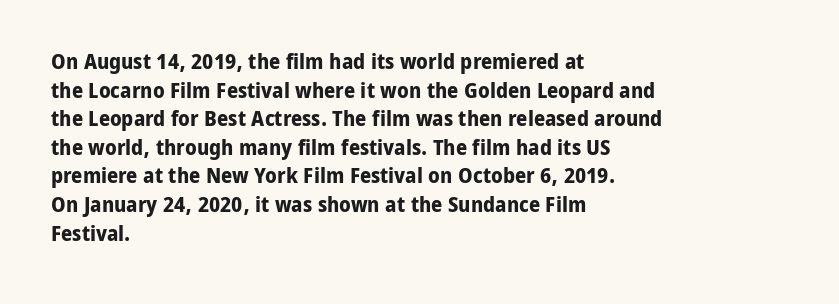
{"italic": "no", "bold": "yes", "underline": "no", "align": "left", "line_spacing": "normal", "line_spacing_ratio": 1.3, "letter_spacing": "normal", "letter_spacing_em": 0.0, "glyph_px": 22}
